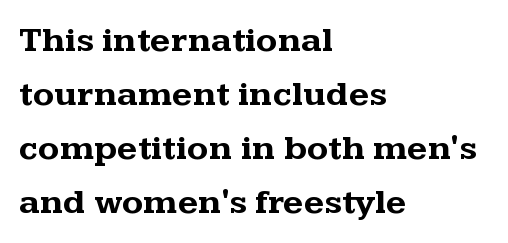
{"serif": "yes", "italic": "no", "bold": "yes", "weight": "bold", "width": "wide", "stroke_contrast": "medium", "x_height": "medium", "monospaced": "no", "underline": "no", "align": "left", "line_spacing": "normal", "line_spacing_ratio": 1.54, "letter_spacing": "normal", "letter_spacing_em": 0.0, "glyph_px": 35}
